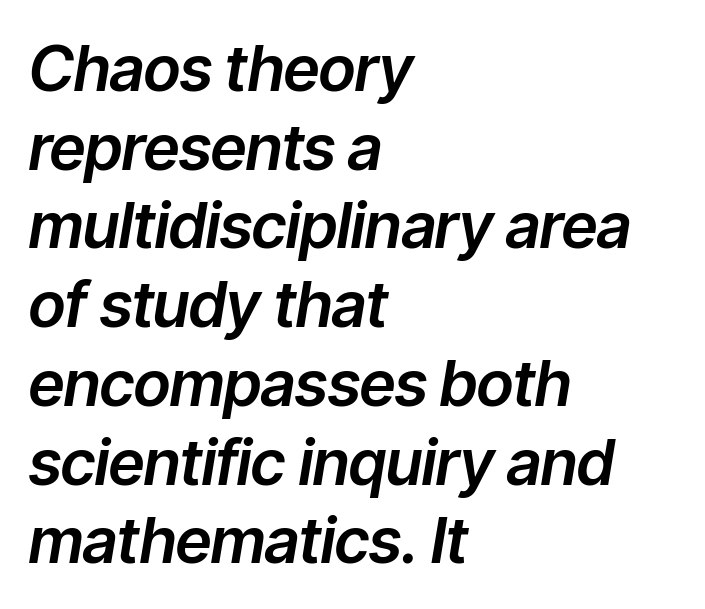
{"italic": "yes", "lean": "right", "slant_degrees": 9, "width": "normal", "stroke_contrast": "low", "x_height": "medium", "monospaced": "no", "underline": "no", "align": "left", "line_spacing": "normal", "line_spacing_ratio": 1.25, "letter_spacing": "normal", "letter_spacing_em": 0.0, "glyph_px": 63}
